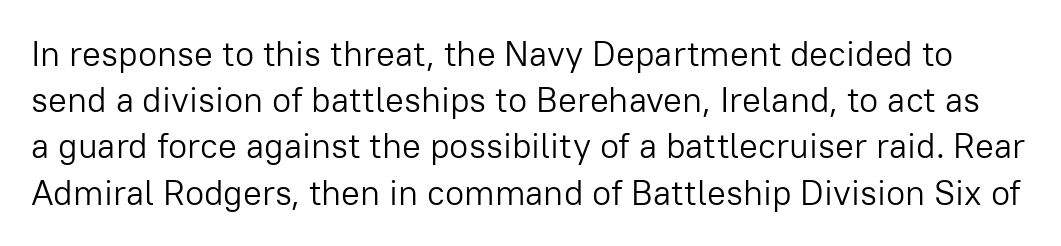
Rule under the text: the space is simply empty. If you measured baseline to baseline, you'd find a middling distance. Serifs: no, the terminals of the letterforms are clean. You can tell it's not italic because the verticals are truly vertical. The face used here is rendered with its standard letterfit.
